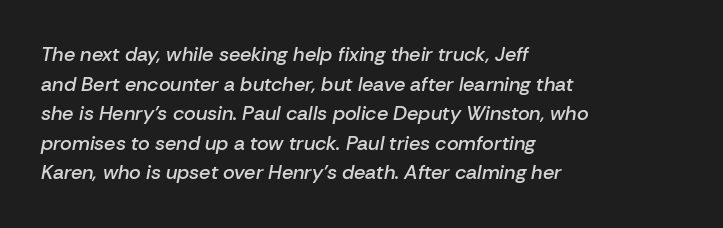
Compared with ordinary roman type, these characters are visibly tilted. Honestly, the row spacing looks completely unremarkable. Typeset ragged right — the left edge is the straight one. Look at the stroke-to-counter ratio: somewhat heavy, a semibold.
